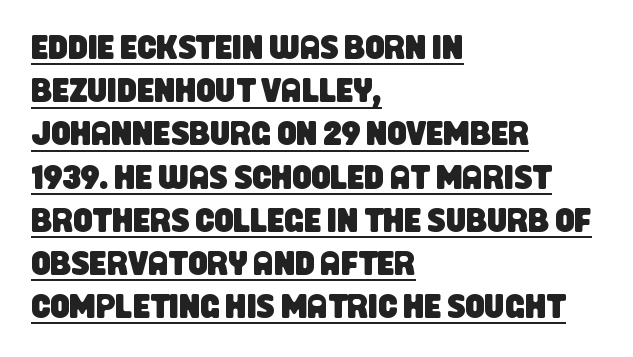
Leftover space on each line is placed entirely after the last word. You can see a thin bar hugging the bottom of the glyphs. Each letter's strokes conclude bluntly, with no projecting serifs. You could not count columns in this text — the font is proportionally spaced.
